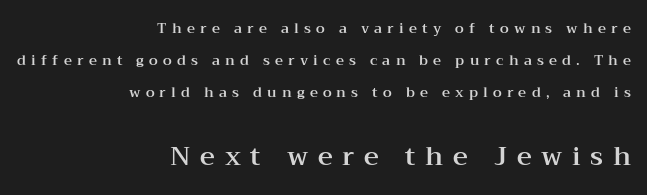
{"italic": "no", "underline": "no", "align": "right", "line_spacing": "loose", "line_spacing_ratio": 2.29, "letter_spacing": "wide", "letter_spacing_em": 0.37, "larger_block": "second", "size_ratio": 1.86, "glyph_px": 26}
